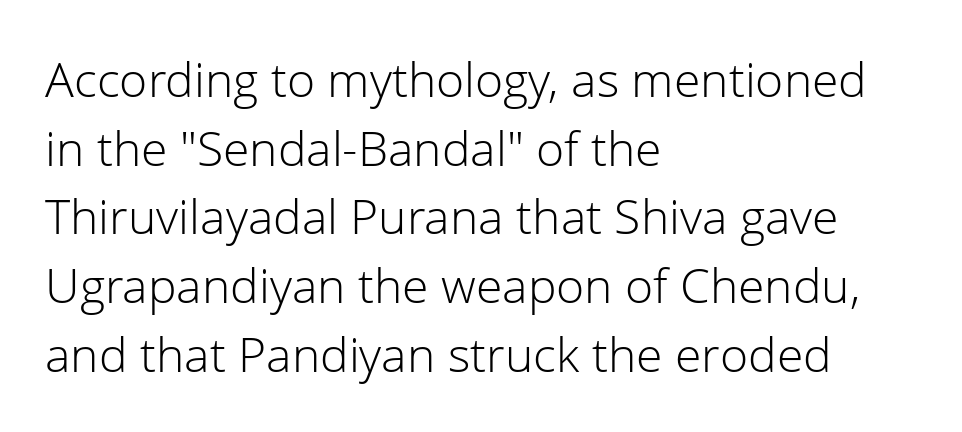
You could not count columns in this text — the font is proportionally spaced. Inter-character spacing is left at the font's built-in metrics. When letters stand straight like this, we call the style roman or upright. Descenders hang freely into open space. Nope, no serifs anywhere on these letters.
